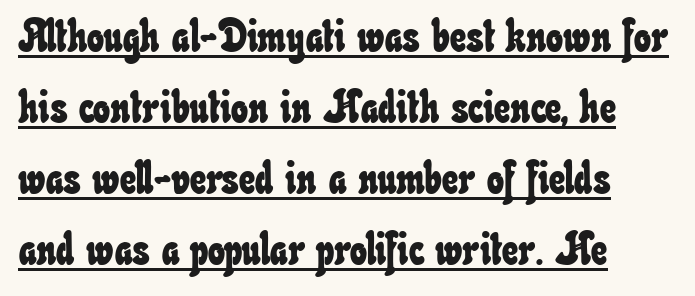
The image shows 45 px condensed type; set left-aligned, normal line spacing (1.58x), normal letter spacing, underlined; low stroke contrast and a small x-height.
